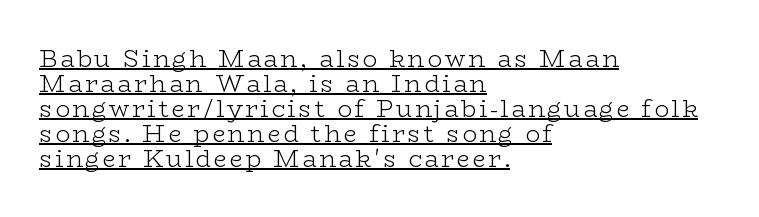
The space between consecutive lines is stingy. Upright lettering throughout. These characters rest on top of a visible drawn line. Is the type heavy? It reads as light-to-regular instead. If you drew a ruler down the left edge, every line would touch it.
